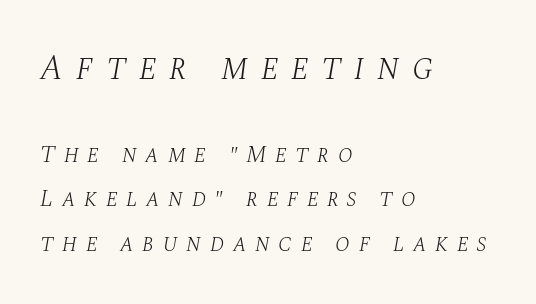
The image shows 36 px light serif type, italic (leaning right); set left-aligned, line spacing 1.86x, unusually wide letter spacing (+0.35 em), not underlined; the first (top) block is 1.5x larger; medium stroke contrast and a large x-height.
